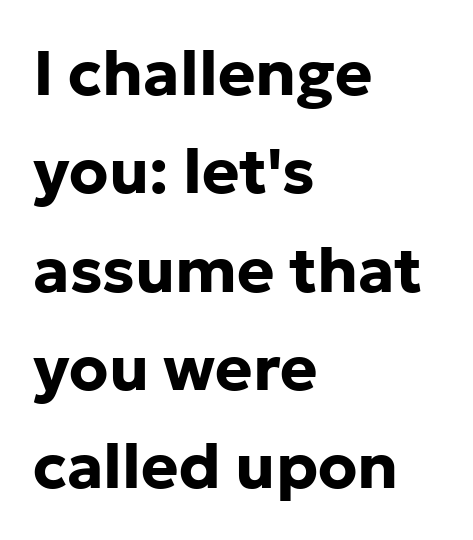
The image shows 63 px bold sans-serif type, upright; set left-aligned, normal line spacing (1.56x), normal letter spacing, not underlined; low stroke contrast and a medium x-height.
